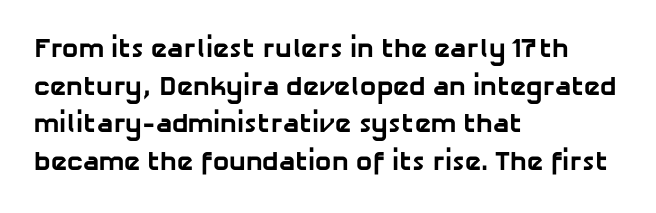
{"bold": "yes", "underline": "no", "align": "left", "line_spacing": "normal", "line_spacing_ratio": 1.39, "letter_spacing": "normal", "letter_spacing_em": 0.0, "glyph_px": 27}
